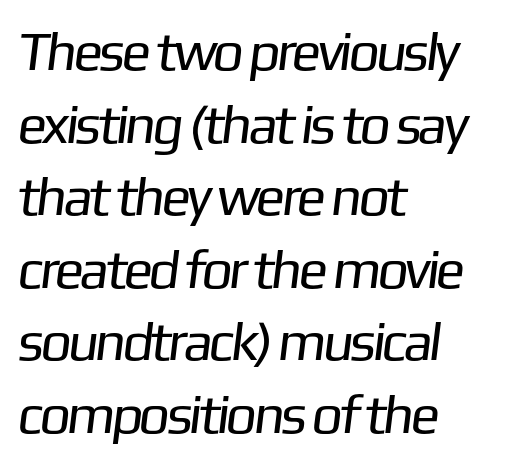
Letters rest on an invisible, unmarked baseline. A typesetter would call this zero additional tracking. These lines sit exactly where default settings would place them. All the whitespace from short lines collects on the right. On a weight scale, this lands at 450 or below. The glyphs in this specimen are sans serif.
